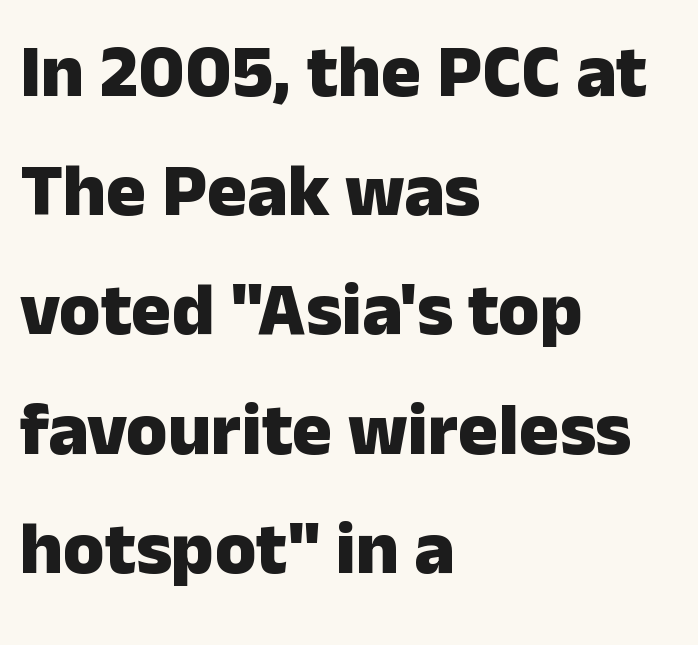
Q: Is the text bold? A: Yes.
Q: Is the text italic (slanted)? A: No, it is upright.
Q: Is the typeface a serif or a sans-serif typeface? A: Sans-serif.
Q: Is the text underlined? A: No.
Q: How is the paragraph aligned? A: Left-aligned.
Q: Is the spacing between letters normal or unusually wide? A: Normal.
Q: Is the spacing between lines tight, normal or loose? A: Normal.
Q: Width (condensed, normal, or wide)? A: Normal.
Q: Stroke contrast? A: Low.
Q: x-height? A: Medium.
Q: Monospaced? A: No.
